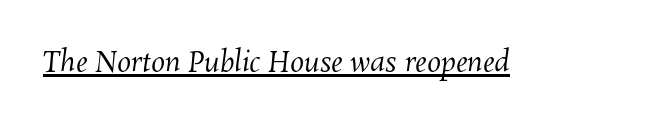
Q: Is the text bold? A: No.
Q: Is the text underlined? A: Yes.
Q: Is the spacing between letters normal or unusually wide? A: Normal.
Q: Width (condensed, normal, or wide)? A: Normal.
Q: Stroke contrast? A: Medium.
Q: x-height? A: Medium.
Q: Monospaced? A: No.
